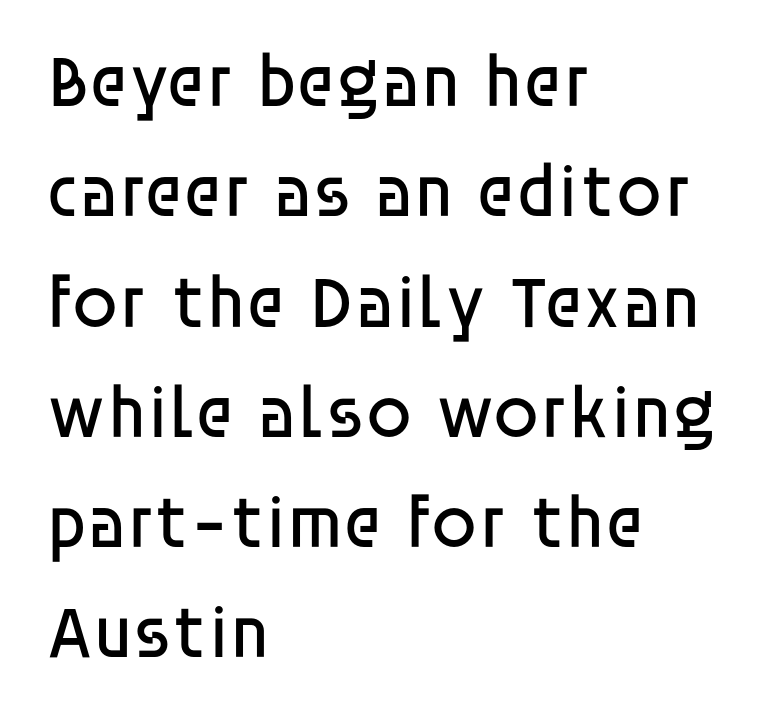
{"serif": "no", "italic": "no", "bold": "no", "weight": "regular", "width": "normal", "stroke_contrast": "low", "x_height": "large", "monospaced": "no", "underline": "no", "align": "left", "line_spacing": "normal", "line_spacing_ratio": 1.49, "letter_spacing": "normal", "letter_spacing_em": 0.0, "glyph_px": 74}
